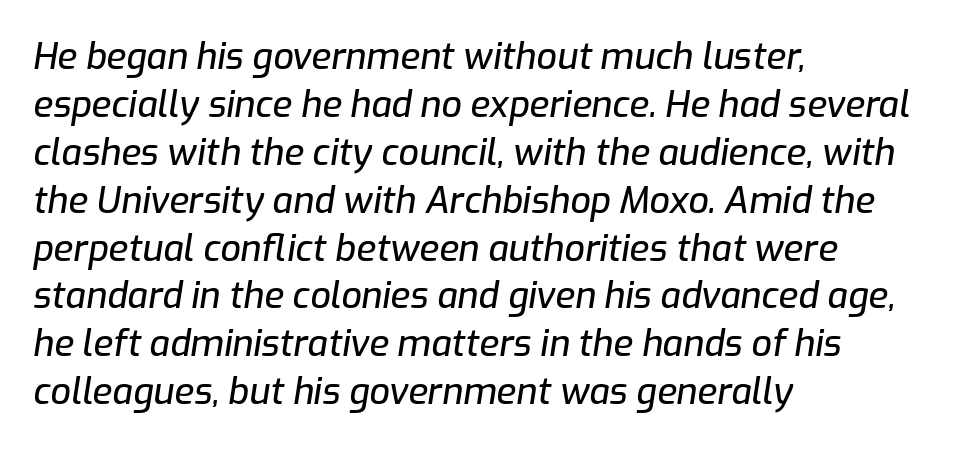
Q: Is the text italic (slanted)? A: Yes, it leans right by about 9 degrees.
Q: Is the text underlined? A: No.
Q: How is the paragraph aligned? A: Left-aligned.
Q: Is the spacing between letters normal or unusually wide? A: Normal.
Q: Is the spacing between lines tight, normal or loose? A: Normal.
Q: Width (condensed, normal, or wide)? A: Normal.
Q: Stroke contrast? A: Low.
Q: x-height? A: Medium.
Q: Monospaced? A: No.
